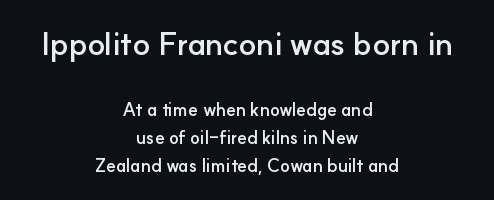
{"serif": "no", "italic": "no", "bold": "yes", "weight": "semibold", "width": "normal", "stroke_contrast": "low", "x_height": "small", "monospaced": "no", "underline": "no", "align": "center", "line_spacing": "normal", "line_spacing_ratio": 1.55, "letter_spacing": "normal", "letter_spacing_em": 0.0, "larger_block": "first", "size_ratio": 1.78, "glyph_px": 32}
